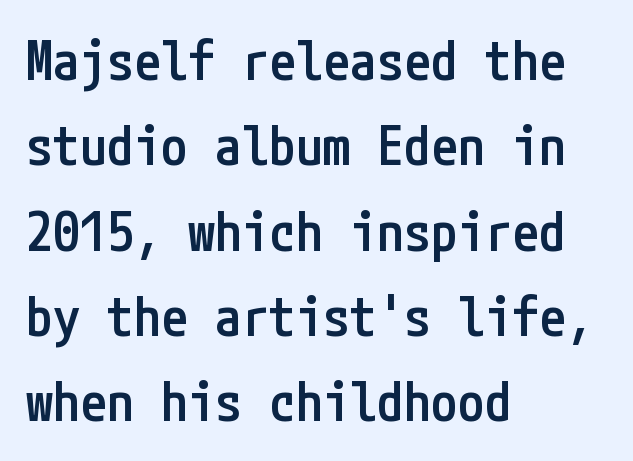
Q: Is the text bold? A: Semi-bold.
Q: Is the text italic (slanted)? A: No, it is upright.
Q: Is the typeface a serif or a sans-serif typeface? A: Sans-serif.
Q: Is the text underlined? A: No.
Q: How is the paragraph aligned? A: Left-aligned.
Q: Is the spacing between letters normal or unusually wide? A: Normal.
Q: Is the spacing between lines tight, normal or loose? A: Normal.
Q: Width (condensed, normal, or wide)? A: Condensed.
Q: Stroke contrast? A: Low.
Q: x-height? A: Medium.
